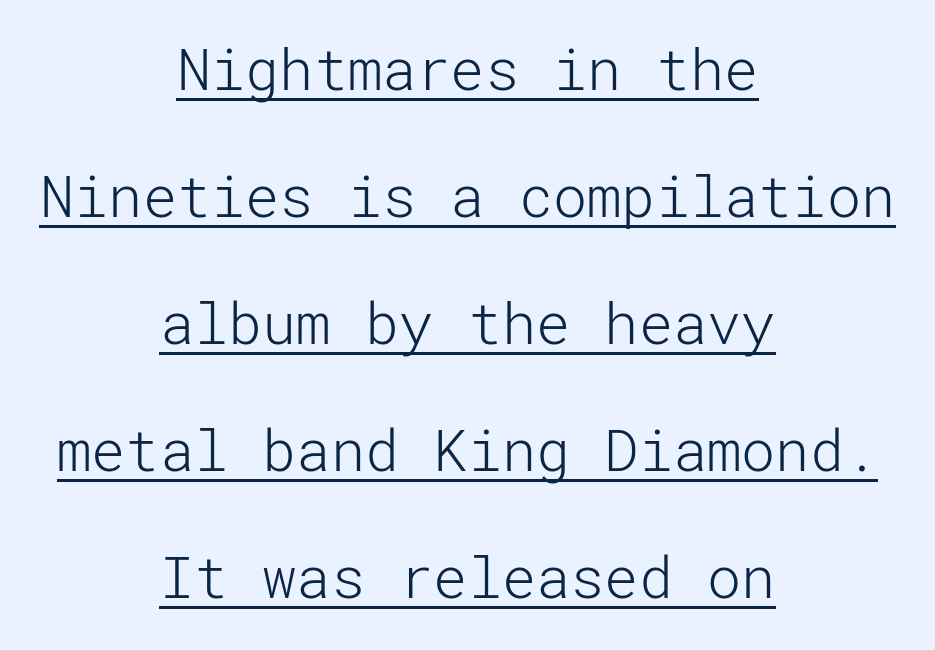
Heft: none added — not bold. The designer went with a sans here, leaving each stem footless. The line-height multiplier appears high, well above default. The letters sit at their default tracking, neither squeezed nor spread. This rendering features underlined lettering. Line starts and ends both wander, symmetrically.
